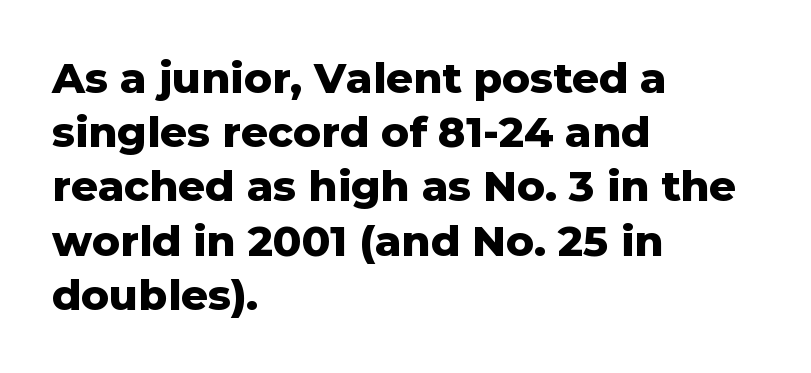
{"serif": "no", "italic": "no", "bold": "yes", "weight": "heavy", "width": "normal", "stroke_contrast": "low", "x_height": "medium", "monospaced": "no", "underline": "no", "align": "left", "line_spacing": "normal", "line_spacing_ratio": 1.29, "letter_spacing": "normal", "letter_spacing_em": 0.0, "glyph_px": 42}
